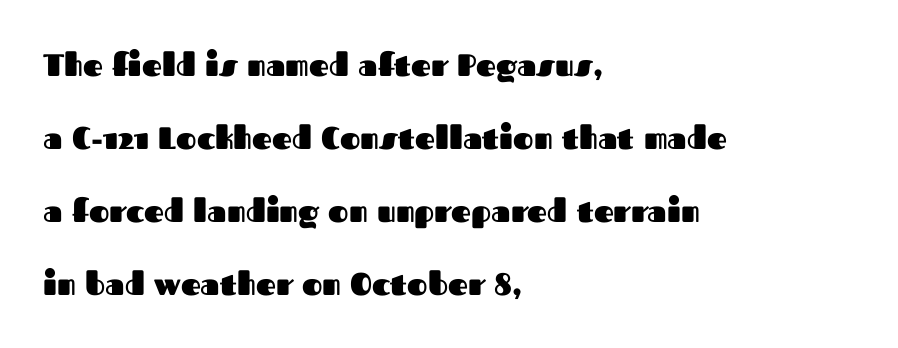
{"serif": "no", "italic": "no", "bold": "yes", "weight": "heavy", "width": "normal", "stroke_contrast": "medium", "x_height": "medium", "monospaced": "no", "underline": "no", "align": "left", "line_spacing": "loose", "line_spacing_ratio": 2.36, "letter_spacing": "normal", "letter_spacing_em": 0.0, "glyph_px": 31}
